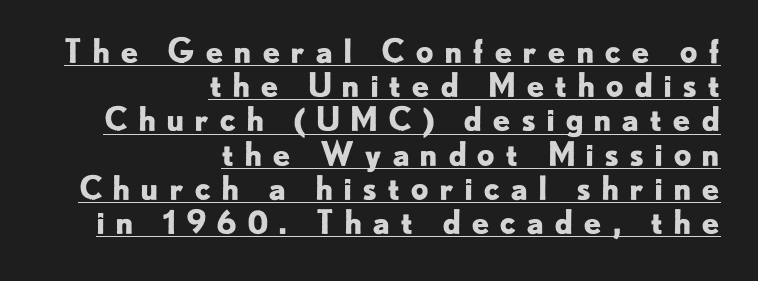
{"serif": "no", "italic": "no", "bold": "yes", "weight": "bold", "width": "normal", "stroke_contrast": "low", "x_height": "small", "monospaced": "no", "underline": "yes", "align": "right", "line_spacing": "tight", "line_spacing_ratio": 1.07, "letter_spacing": "wide", "letter_spacing_em": 0.3, "glyph_px": 32}
